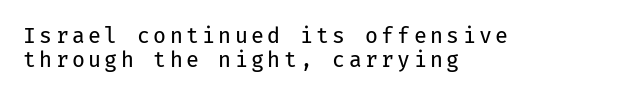
The image shows 21 px text type, upright; set left-aligned, tight line spacing (1.13x), not underlined.
